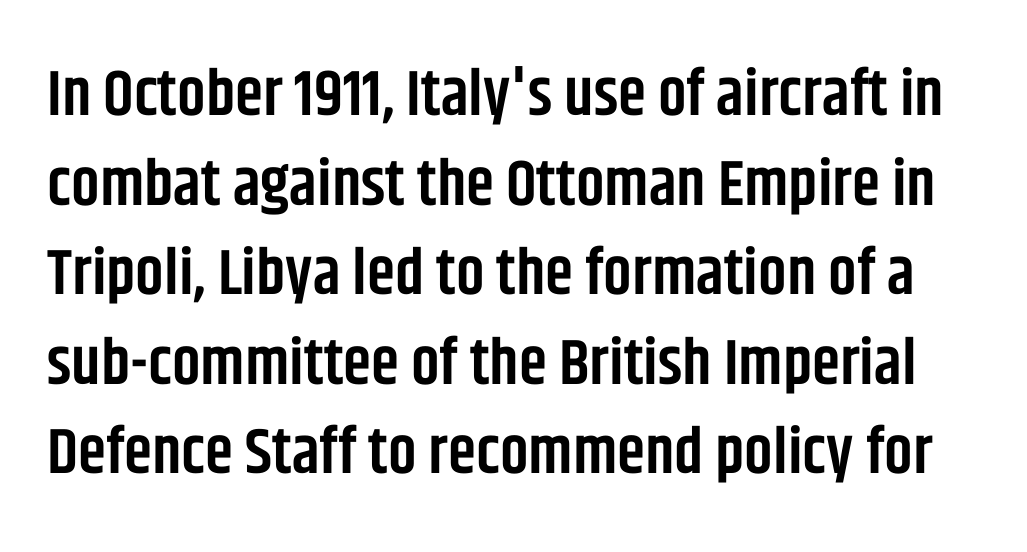
{"serif": "no", "italic": "no", "bold": "semi", "weight": "semibold", "width": "condensed", "stroke_contrast": "low", "x_height": "large", "monospaced": "no", "underline": "no", "line_spacing": "normal", "line_spacing_ratio": 1.4, "letter_spacing": "normal", "letter_spacing_em": 0.0, "glyph_px": 64}
